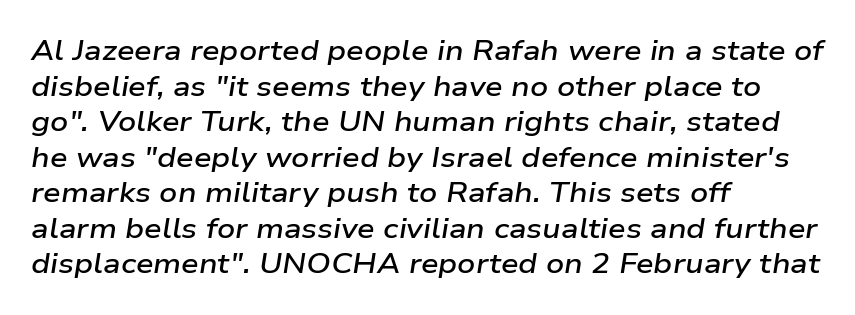
Q: Is the text bold? A: Semi-bold.
Q: Is the text italic (slanted)? A: Yes, it leans right by about 9 degrees.
Q: Is the text underlined? A: No.
Q: How is the paragraph aligned? A: Left-aligned.
Q: Is the spacing between letters normal or unusually wide? A: Normal.
Q: Is the spacing between lines tight, normal or loose? A: Normal.
Q: Width (condensed, normal, or wide)? A: Wide.
Q: Stroke contrast? A: Low.
Q: x-height? A: Medium.
Q: Monospaced? A: No.
